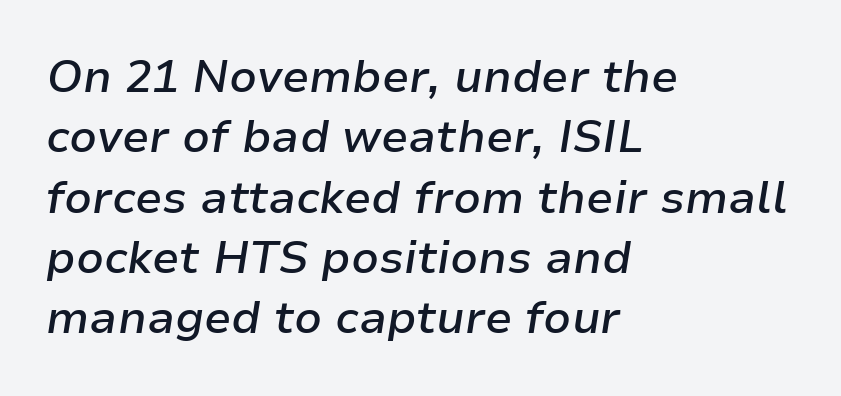
The space beneath each line is pristine and unruled. The font is running at a semibold setting, under full bold. Leading: standard. Where is the straight margin? On the left. You could not count columns in this text — the font is proportionally spaced.
